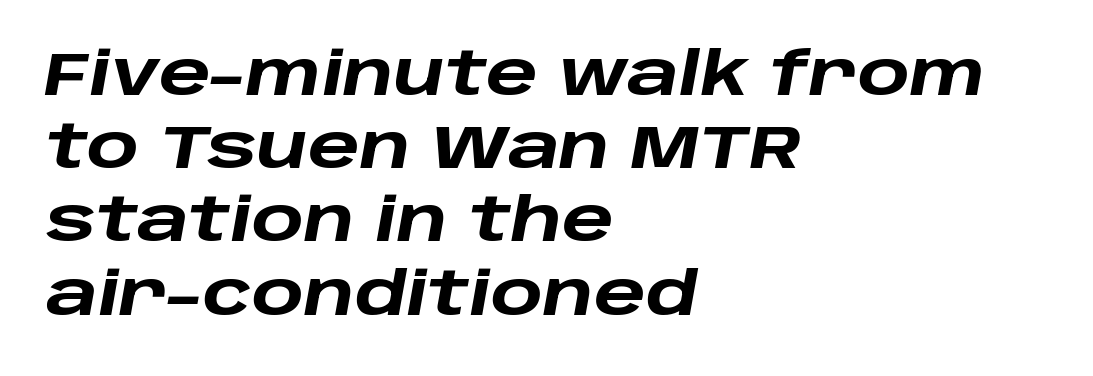
Alignment: flush left. Stroke thickness is high; the sample reads as a true bold. These lines were composed using italics. The rendering uses natural spacing where letterforms have individual widths. There is no visible air inserted between adjacent glyphs.
